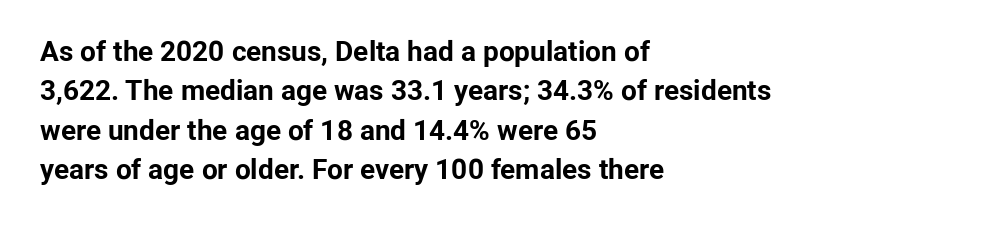
{"serif": "no", "italic": "no", "bold": "yes", "weight": "bold", "width": "normal", "stroke_contrast": "low", "x_height": "medium", "monospaced": "no", "underline": "no", "align": "left", "line_spacing": "normal", "line_spacing_ratio": 1.41, "letter_spacing": "normal", "letter_spacing_em": 0.0, "glyph_px": 28}
